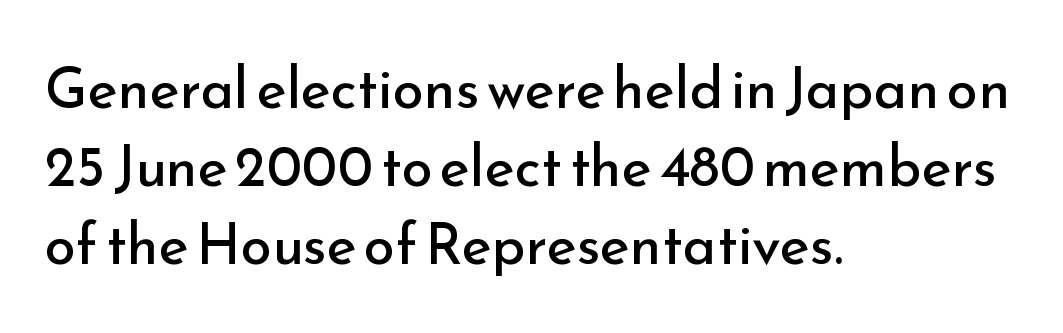
The image shows 57 px regular-weight sans-serif type, upright; set left-aligned, normal line spacing (1.37x), normal letter spacing, not underlined; low stroke contrast and a small x-height.
